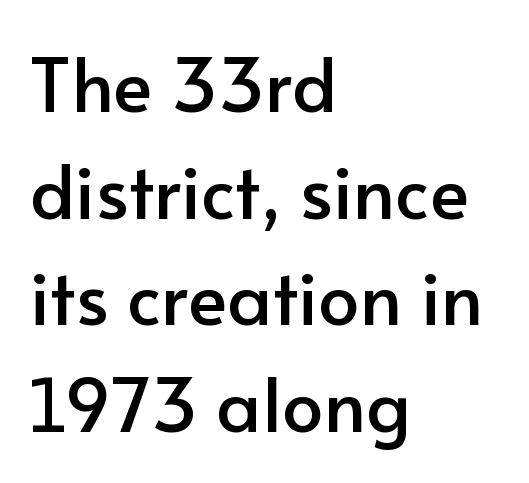
The image shows 74 px sans-serif type, upright; set left-aligned, normal line spacing (1.44x), normal letter spacing, not underlined; low stroke contrast and a small x-height.
